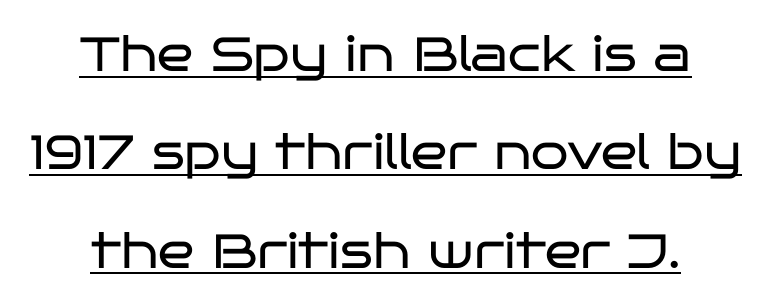
{"serif": "no", "italic": "no", "bold": "no", "weight": "regular", "width": "wide", "stroke_contrast": "low", "x_height": "large", "monospaced": "no", "underline": "yes", "align": "center", "line_spacing": "loose", "line_spacing_ratio": 2.05, "letter_spacing": "normal", "letter_spacing_em": 0.0, "glyph_px": 48}
